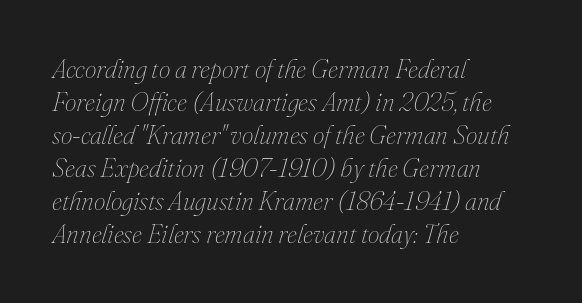
{"italic": "yes", "lean": "right", "slant_degrees": 16, "bold": "no", "underline": "no", "align": "left", "line_spacing": "normal", "line_spacing_ratio": 1.27, "letter_spacing": "normal", "letter_spacing_em": 0.0, "glyph_px": 26}
